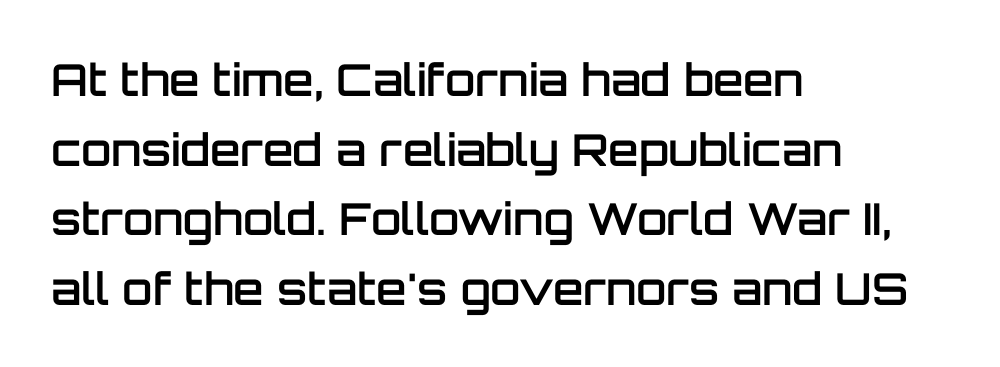
Q: Is the text bold? A: Semi-bold.
Q: Is the text italic (slanted)? A: No, it is upright.
Q: Is the typeface a serif or a sans-serif typeface? A: Sans-serif.
Q: Is the text underlined? A: No.
Q: How is the paragraph aligned? A: Left-aligned.
Q: Is the spacing between letters normal or unusually wide? A: Normal.
Q: Is the spacing between lines tight, normal or loose? A: Normal.
Q: Width (condensed, normal, or wide)? A: Normal.
Q: Stroke contrast? A: Low.
Q: x-height? A: Large.
Q: Monospaced? A: No.
